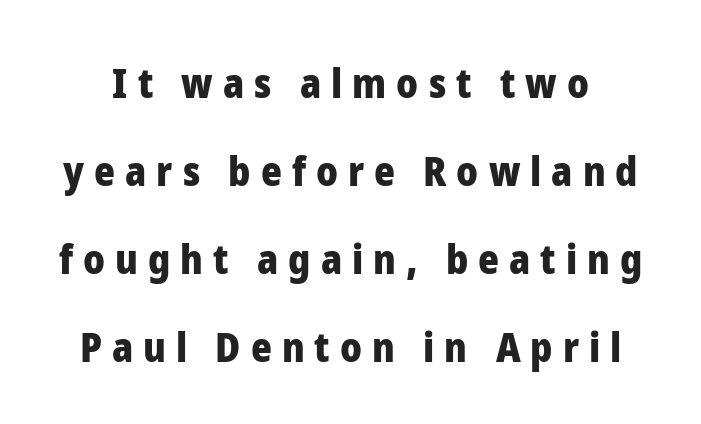
The image shows 40 px heavy sans-serif type, upright; set loose line spacing (2.2x), unusually wide letter spacing (+0.25 em), not underlined; low stroke contrast and a medium x-height.
